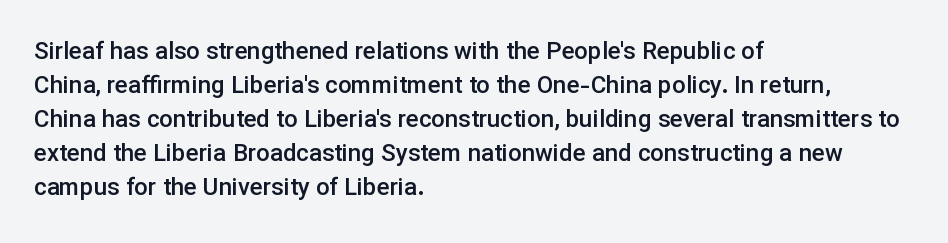
{"italic": "no", "bold": "semi", "underline": "no", "align": "left", "line_spacing": "normal", "line_spacing_ratio": 1.42, "letter_spacing": "normal", "letter_spacing_em": 0.0, "glyph_px": 24}
